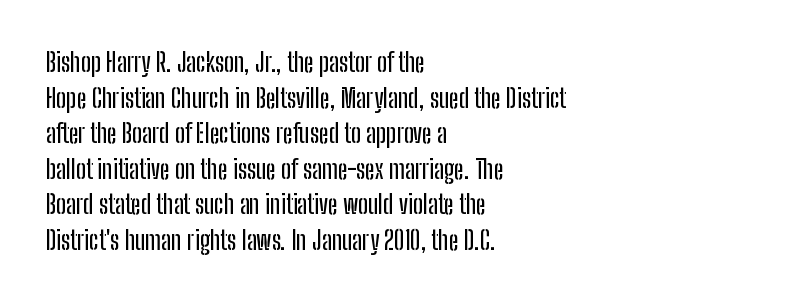
Compared with a centered layout, this one pins lines to the left instead. These lines were composed using upright roman letters. The type is set solid horizontally, with unmodified tracking. Vertical spacing — default. A bare baseline throughout the passage.
